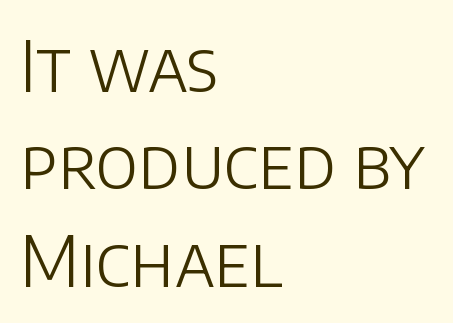
Descenders are the only things crossing below the line. In terms of posture, this sample is upright. Spacing verdict: proportional, widths tailored to each character. Each word holds together tightly as a unit, with standard inter-letter gaps. Is this a heavy cut? Hardly; it is regular or lighter.
